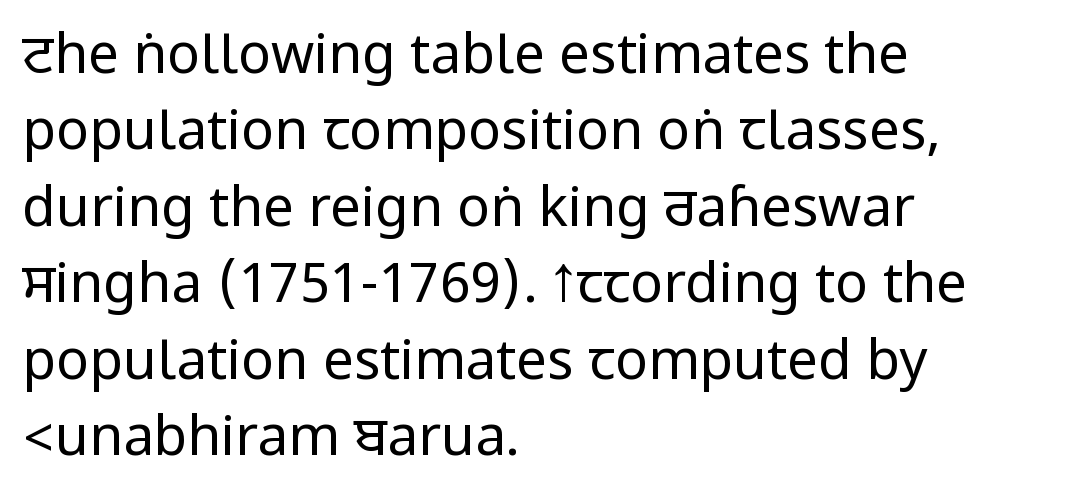
{"serif": "no", "italic": "no", "bold": "no", "weight": "regular", "width": "condensed", "stroke_contrast": "low", "underline": "no", "align": "left", "line_spacing": "normal", "line_spacing_ratio": 1.39, "letter_spacing": "normal", "letter_spacing_em": 0.0, "glyph_px": 55}
